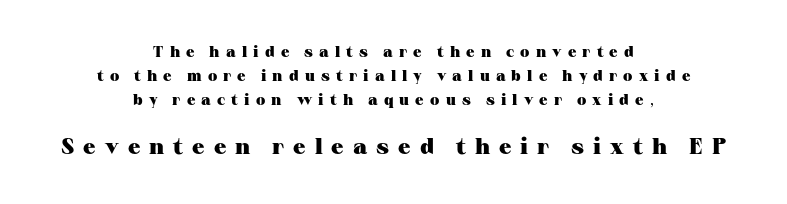
{"italic": "no", "bold": "yes", "underline": "no", "align": "center", "line_spacing": "normal", "line_spacing_ratio": 1.61, "letter_spacing": "wide", "letter_spacing_em": 0.41, "larger_block": "second", "size_ratio": 1.47, "glyph_px": 22}
